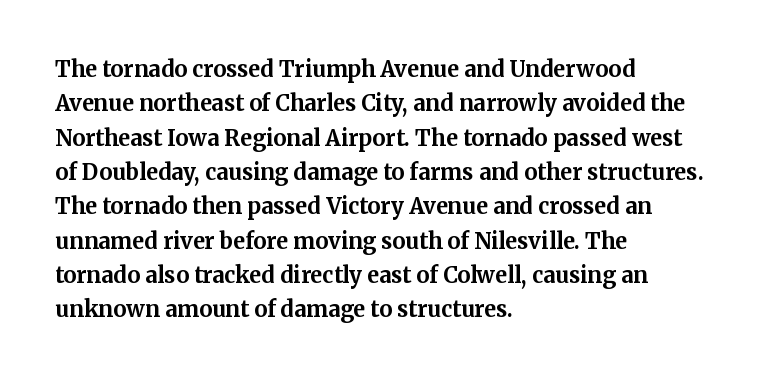
Upright lettering throughout. Just letters on the line, the space beneath them empty. The vertical gap from one line to the next is medium. Strong, thick strokes mark this as bold type. Short and long lines alike share a common starting point at left.
